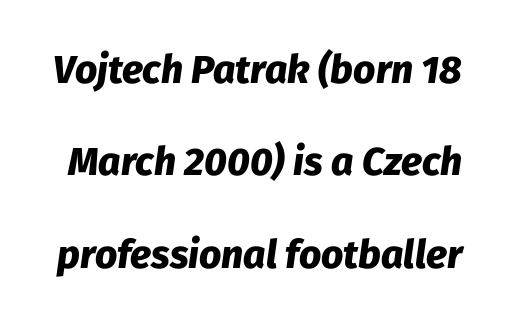
Emphasis-style slanted type is in use. Tracking value appears to be zero — textbook default spacing. Students, this is bold: see how much ink each stroke carries. This block would shrink considerably if given ordinary leading; it's expanded now. Nobody drew a line under any word here.
